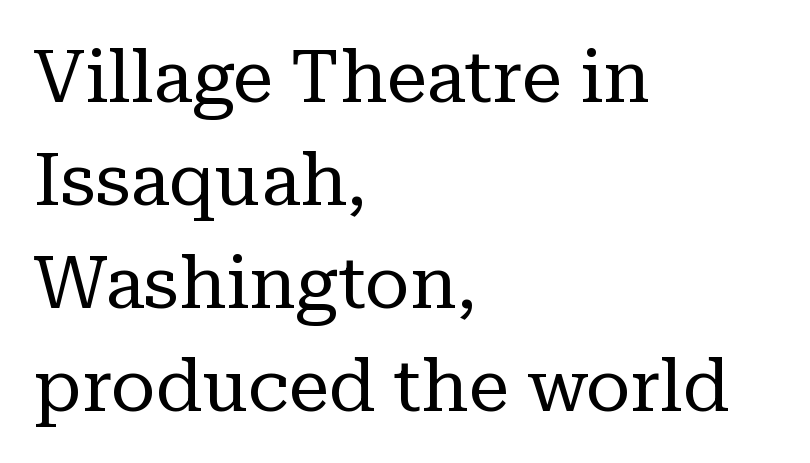
Q: Is the text bold? A: No.
Q: Is the text italic (slanted)? A: No, it is upright.
Q: Is the typeface a serif or a sans-serif typeface? A: Serif.
Q: Is the text underlined? A: No.
Q: How is the paragraph aligned? A: Left-aligned.
Q: Is the spacing between letters normal or unusually wide? A: Normal.
Q: Is the spacing between lines tight, normal or loose? A: Normal.
Q: Width (condensed, normal, or wide)? A: Normal.
Q: Stroke contrast? A: Low.
Q: x-height? A: Medium.
Q: Monospaced? A: No.
